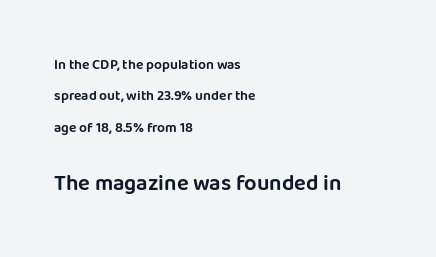
The image shows 22 px text type, upright; set left-aligned, loose line spacing (2.25x), normal letter spacing, not underlined; the second (bottom) block is 1.57x larger.
